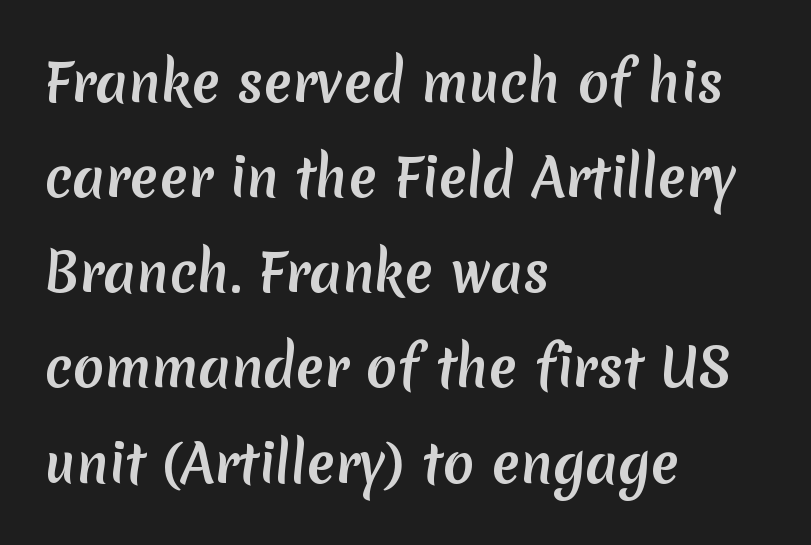
This rendering uses left alignment, leaving the right contour irregular. Students, note that the glyphs here touch the page at normal intervals. Character widths vary here, with narrow letters taking less room than wide ones. Regarding serifs, this sample does without them.
